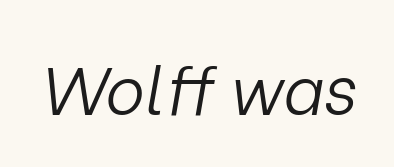
The image shows 67 px light type, italic (leaning right); set normal letter spacing, not underlined; low stroke contrast and a medium x-height.
